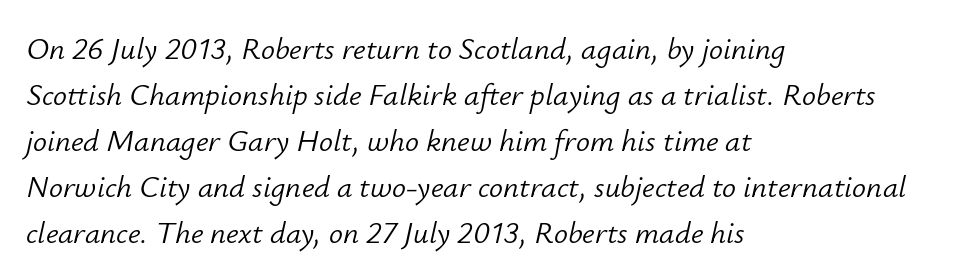
The area under the type is left untouched. Reading down the column, the eye jumps a familiar distance to each next line. Think standard paragraph weight, or any step lighter than that. The typography opts for an oblique posture over an upright one. Is this a fixed-width face? No — the glyphs have proportional, varying widths. In CSS terms this would be text-align: left.
